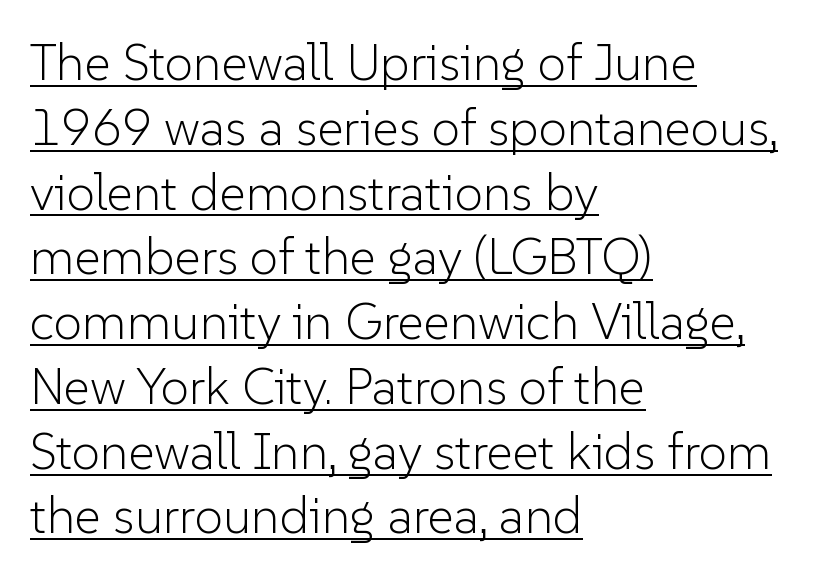
The image shows 51 px light sans-serif type, upright; set left-aligned, normal line spacing (1.27x), normal letter spacing, underlined; low stroke contrast and a medium x-height.
